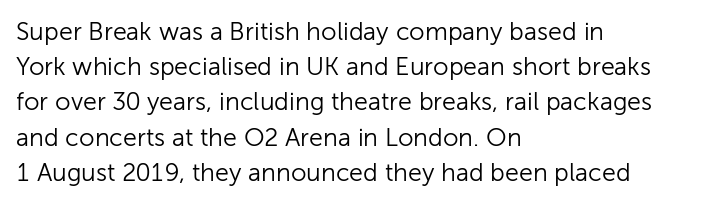
{"italic": "no", "bold": "no", "underline": "no", "align": "left", "line_spacing": "normal", "line_spacing_ratio": 1.41, "letter_spacing": "normal", "letter_spacing_em": 0.0, "glyph_px": 25}
